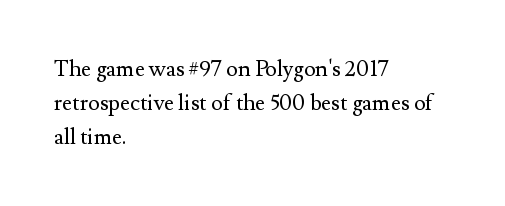
The image shows 22 px text type, upright; set left-aligned, normal line spacing (1.54x), normal letter spacing, not underlined.
